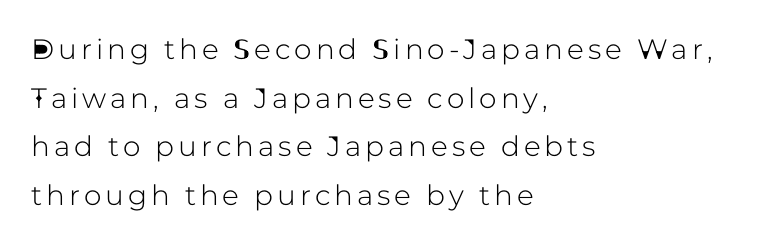
Q: Is the text italic (slanted)? A: No, it is upright.
Q: Is the typeface a serif or a sans-serif typeface? A: Sans-serif.
Q: Is the text underlined? A: No.
Q: How is the paragraph aligned? A: Left-aligned.
Q: Width (condensed, normal, or wide)? A: Normal.
Q: Stroke contrast? A: Low.
Q: x-height? A: Medium.
Q: Monospaced? A: No.
